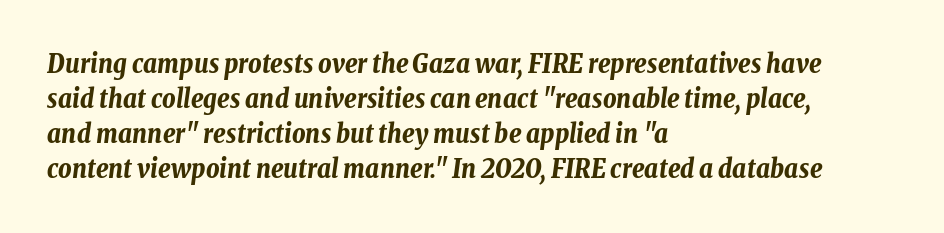
Weight check: bold — yes, fully. Plain, unruled lines of type. A typesetter would call this zero additional tracking. A typesetter would call this leading conventional body-copy spacing.
